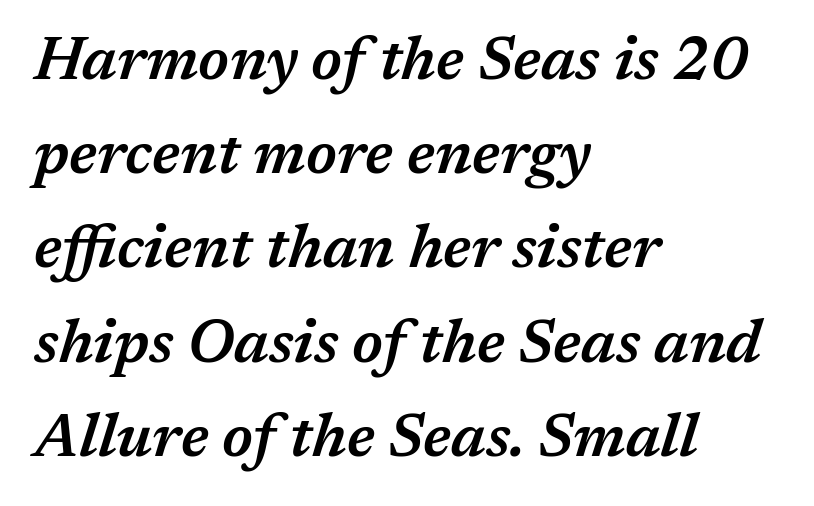
Q: Is the text bold? A: Semi-bold.
Q: Is the text italic (slanted)? A: Yes, it leans right by about 17 degrees.
Q: Is the text underlined? A: No.
Q: How is the paragraph aligned? A: Left-aligned.
Q: Is the spacing between letters normal or unusually wide? A: Normal.
Q: Is the spacing between lines tight, normal or loose? A: Normal.
Q: Width (condensed, normal, or wide)? A: Normal.
Q: Stroke contrast? A: Medium.
Q: x-height? A: Medium.
Q: Monospaced? A: No.
